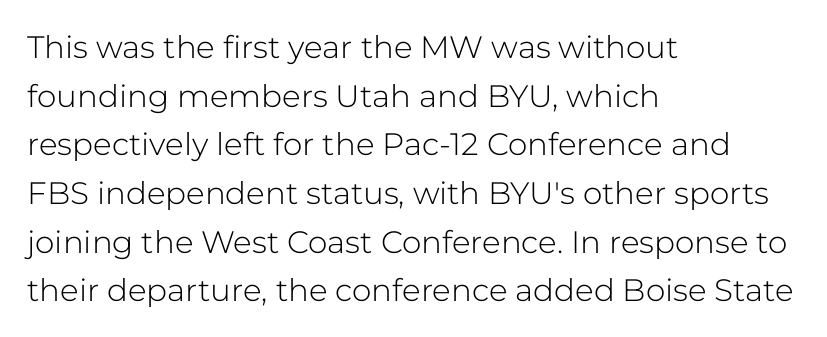
This rendering leaves character spacing at its baseline value. Is the type heavy? It reads as light-to-regular instead. A normal amount of white space separates one row of letters from the next. The letters advance in unequal steps, a hallmark of proportional type. The rendering shows plain stroke endings on the letterforms — a sans-serif design. Characters remain perfectly vertical along every line.
